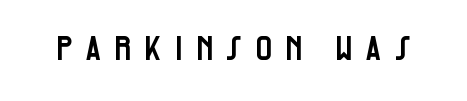
Italic? Not at all — the glyphs are vertical. The space directly below the letters is spotless. Between one letter and the next there's a generous, obvious gap. Character widths vary here, with narrow letters taking less room than wide ones. Examine the stroke ends and you'll find no serifs.
